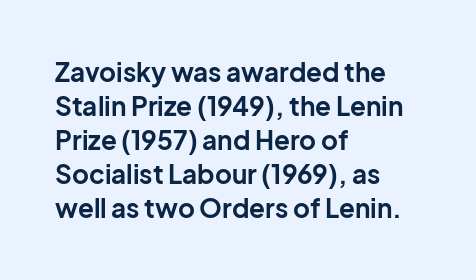
Typeset ragged right — the left edge is the straight one. Words float on clear page, feet unadorned. Vertically, the passage feels balanced, rows spaced as you'd expect. This sample uses plain, unmodified letter spacing. Summary of weight: heavy, a full bold. Characters remain perfectly vertical along every line.
